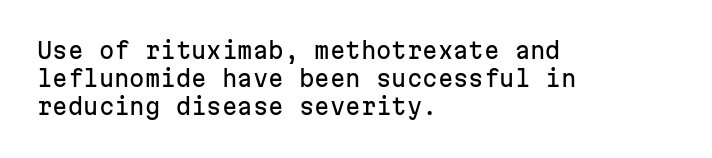
Q: Is the text italic (slanted)? A: No, it is upright.
Q: Is the text underlined? A: No.
Q: How is the paragraph aligned? A: Left-aligned.
Q: Is the spacing between letters normal or unusually wide? A: Normal.
Q: Is the spacing between lines tight, normal or loose? A: Normal.
